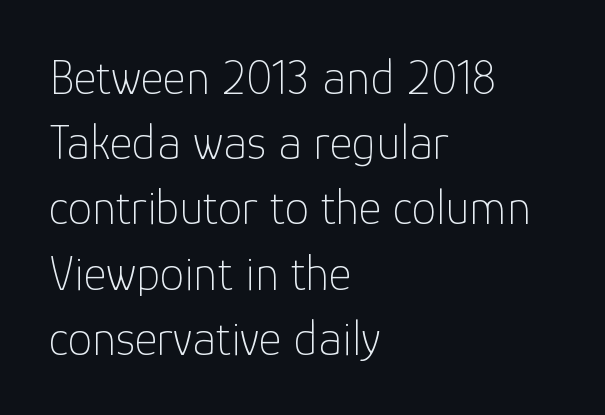
The image shows 49 px thin sans-serif type, upright; set left-aligned, normal line spacing (1.33x), normal letter spacing, not underlined; low stroke contrast and a medium x-height.
